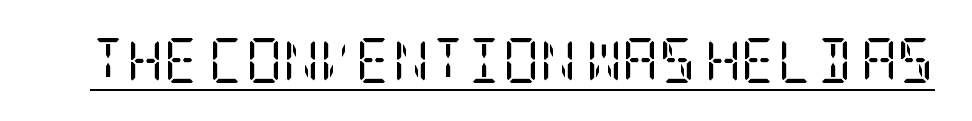
Q: Is the text bold? A: No.
Q: Is the text italic (slanted)? A: No, it is upright.
Q: Is the typeface a serif or a sans-serif typeface? A: Serif.
Q: Is the text underlined? A: Yes.
Q: Is the spacing between letters normal or unusually wide? A: Normal.
Q: Width (condensed, normal, or wide)? A: Condensed.
Q: Stroke contrast? A: Low.
Q: x-height? A: Large.
